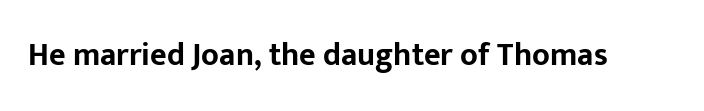
{"serif": "no", "italic": "no", "bold": "yes", "weight": "bold", "width": "normal", "stroke_contrast": "low", "x_height": "medium", "monospaced": "no", "underline": "no", "letter_spacing": "normal", "letter_spacing_em": 0.0, "glyph_px": 32}
